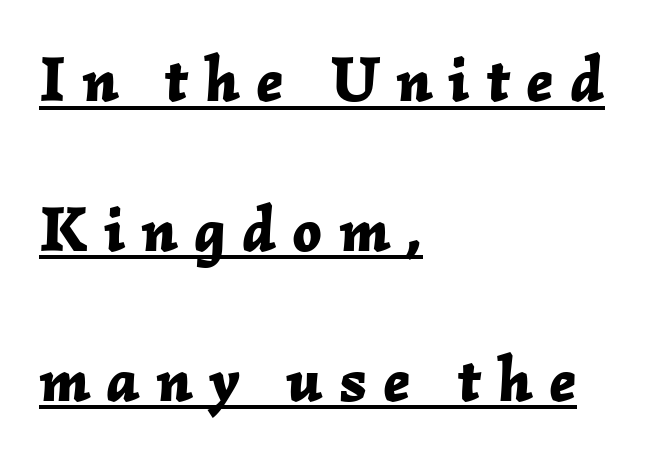
Q: Is the text bold? A: Yes.
Q: Is the text italic (slanted)? A: Yes, it leans right by about 2 degrees.
Q: Is the text underlined? A: Yes.
Q: How is the paragraph aligned? A: Left-aligned.
Q: Is the spacing between letters normal or unusually wide? A: Unusually wide.
Q: Is the spacing between lines tight, normal or loose? A: Loose.
Q: Width (condensed, normal, or wide)? A: Normal.
Q: Stroke contrast? A: Low.
Q: x-height? A: Medium.
Q: Monospaced? A: No.
